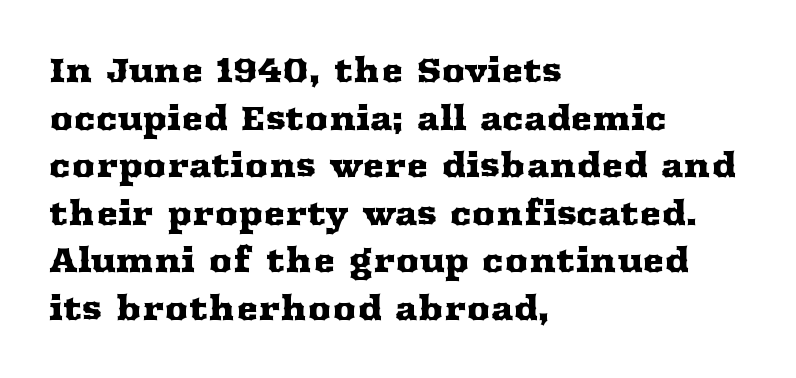
Type without underlining. Vertical strokes here are truly vertical. Glyph-to-glyph distance matches everyday printed text. Looks like regular typesetting: each glyph gets only the width it needs. These lines are set flush left with a ragged right edge.
